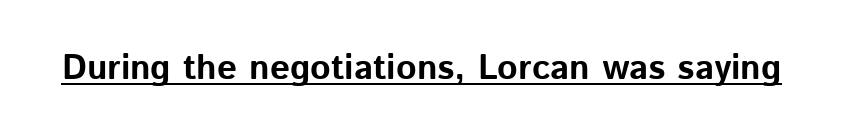
Q: Is the text bold? A: Yes.
Q: Is the text italic (slanted)? A: No, it is upright.
Q: Is the typeface a serif or a sans-serif typeface? A: Sans-serif.
Q: Is the text underlined? A: Yes.
Q: Is the spacing between letters normal or unusually wide? A: Normal.
Q: Width (condensed, normal, or wide)? A: Normal.
Q: Stroke contrast? A: Low.
Q: x-height? A: Medium.
Q: Monospaced? A: No.
